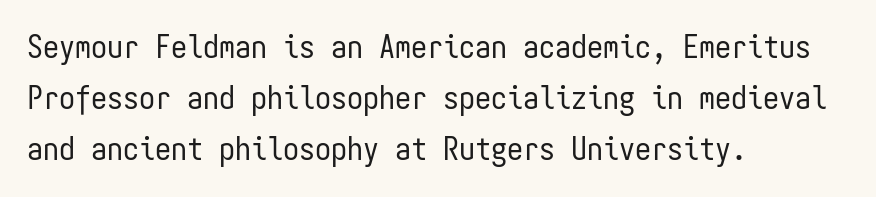
Q: Is the text bold? A: No.
Q: Is the text italic (slanted)? A: No, it is upright.
Q: Is the typeface a serif or a sans-serif typeface? A: Sans-serif.
Q: Is the text underlined? A: No.
Q: How is the paragraph aligned? A: Left-aligned.
Q: Is the spacing between letters normal or unusually wide? A: Normal.
Q: Is the spacing between lines tight, normal or loose? A: Normal.
Q: Width (condensed, normal, or wide)? A: Condensed.
Q: Stroke contrast? A: Low.
Q: x-height? A: Medium.
Q: Monospaced? A: Yes.
